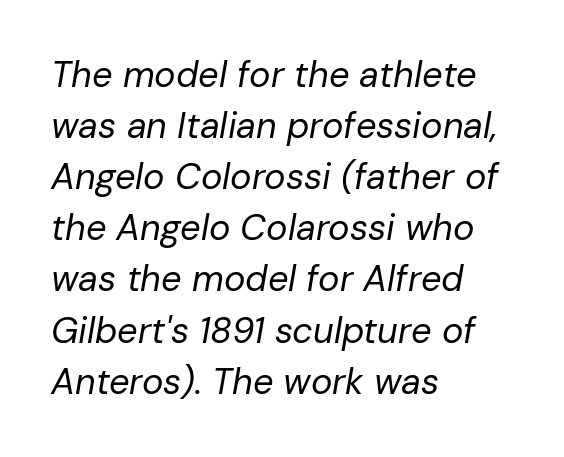
The image shows 36 px regular-weight type, italic (leaning right); set left-aligned, normal line spacing (1.42x), normal letter spacing, not underlined; low stroke contrast and a medium x-height.
